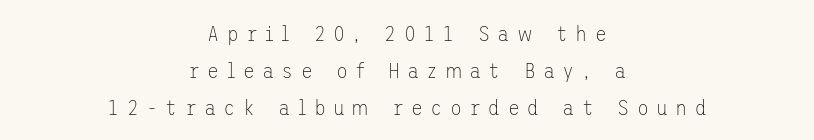
The image shows 22 px text type, upright; set centered, normal line spacing (1.68x), unusually wide letter spacing (+0.33 em), not underlined.
